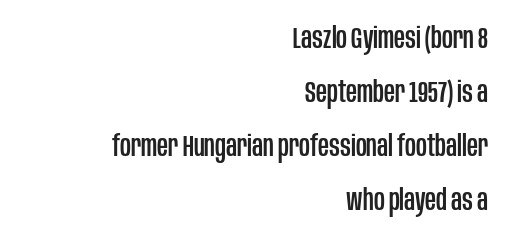
Proportional: the letters do not fall into vertical columns. Line endings align vertically; line beginnings do not. A typesetter would label this face a sans. Glance below the letters and you will spot only blank space. The line texture is even and compact thanks to regular tracking.
